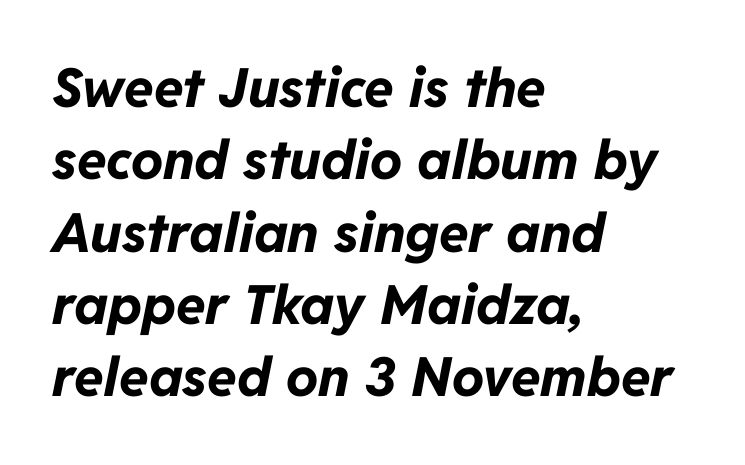
{"italic": "yes", "lean": "right", "slant_degrees": 11, "bold": "yes", "weight": "bold", "width": "normal", "stroke_contrast": "low", "x_height": "medium", "monospaced": "no", "underline": "no", "align": "left", "line_spacing": "normal", "line_spacing_ratio": 1.34, "letter_spacing": "normal", "letter_spacing_em": 0.0, "glyph_px": 54}
